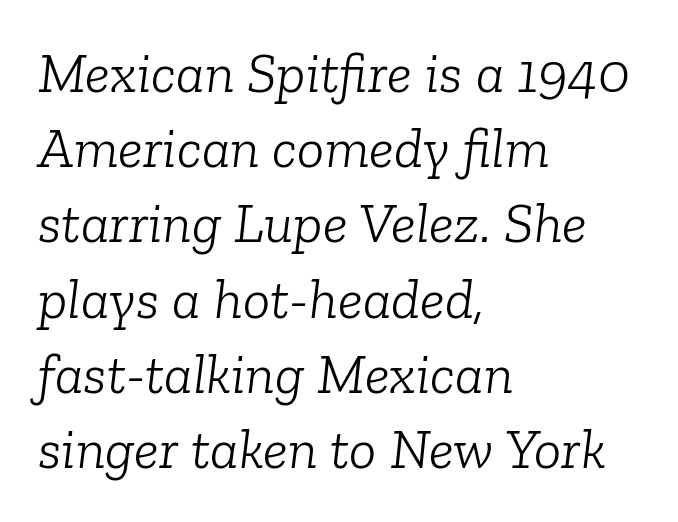
Typographically, this falls in the serif category. Spacing verdict: proportional, widths tailored to each character. The rendering anchors every line to the left-hand side. No chunkiness to these letters — they're not bold. The passage shown has conventional tracking throughout. A bare baseline throughout the passage.
